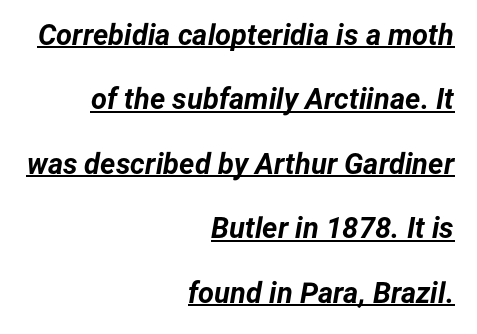
Quick note: interline space is abundant. Nobody touched the tracking dial on this one. Proportional: the letters do not fall into vertical columns. Right-aligned paragraph, ragged on the left.
